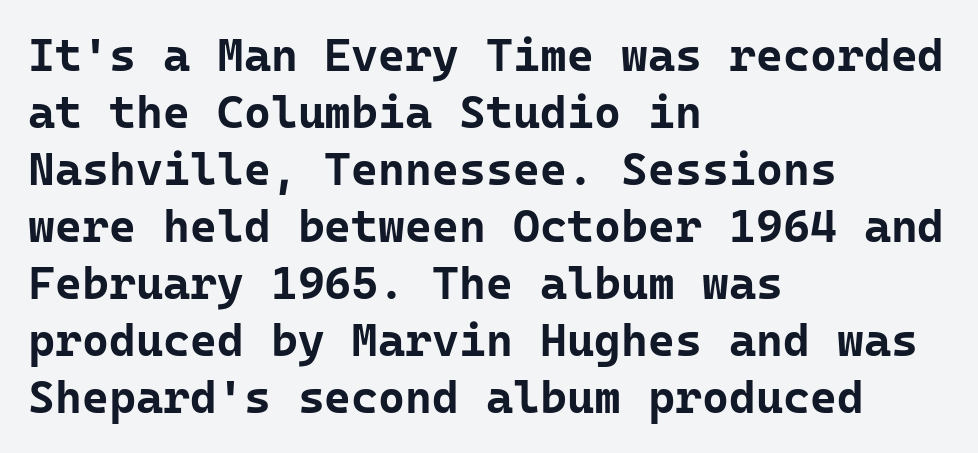
The image shows 46 px bold sans-serif type, upright, monospaced; set left-aligned, line spacing 1.24x, normal letter spacing, not underlined; low stroke contrast and a medium x-height.
